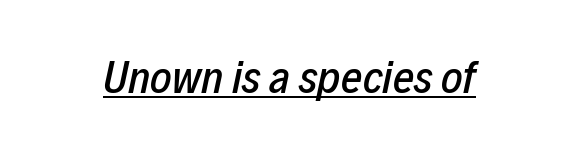
The tracking reads as untouched default to a designer's eye. You can see a thin bar hugging the bottom of the glyphs. An italicized treatment has been applied to the whole sample. Spacing verdict: proportional, widths tailored to each character.
